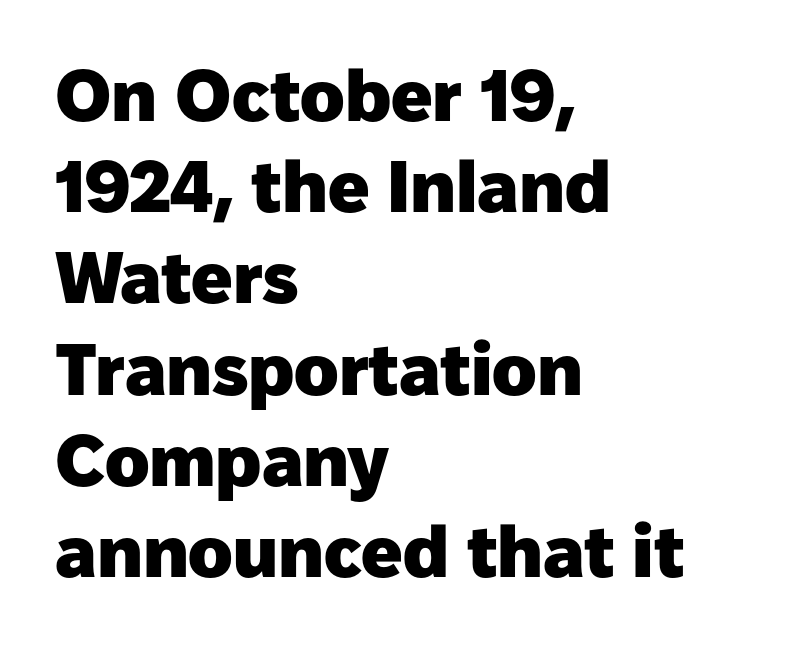
{"serif": "no", "italic": "no", "bold": "yes", "weight": "heavy", "width": "normal", "stroke_contrast": "low", "x_height": "medium", "monospaced": "no", "underline": "no", "align": "left", "line_spacing": "normal", "line_spacing_ratio": 1.25, "letter_spacing": "normal", "letter_spacing_em": 0.0, "glyph_px": 73}
